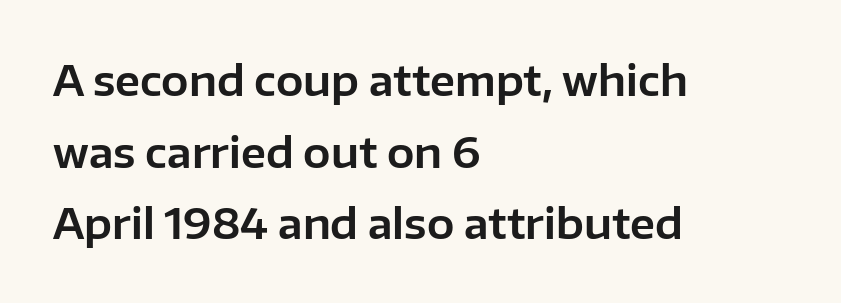
The image shows 41 px sans-serif type, upright; set left-aligned, line spacing 1.75x, normal letter spacing, not underlined; low stroke contrast and a medium x-height.
